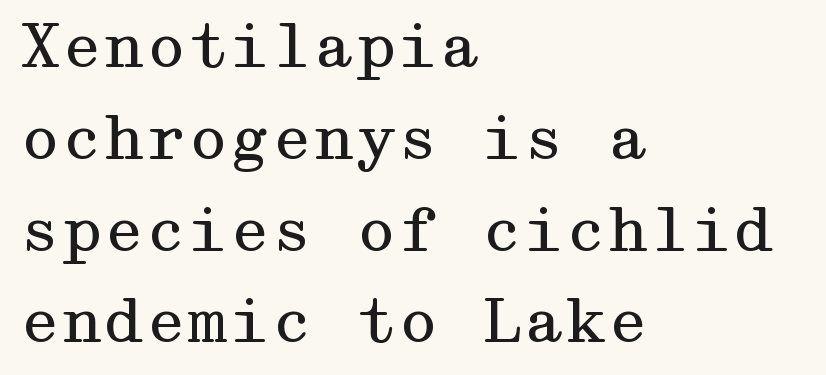
Q: Is the text bold? A: No.
Q: Is the text italic (slanted)? A: No, it is upright.
Q: Is the typeface a serif or a sans-serif typeface? A: Serif.
Q: Is the text underlined? A: No.
Q: How is the paragraph aligned? A: Left-aligned.
Q: Is the spacing between letters normal or unusually wide? A: Normal.
Q: Is the spacing between lines tight, normal or loose? A: Normal.
Q: Width (condensed, normal, or wide)? A: Wide.
Q: Stroke contrast? A: Medium.
Q: x-height? A: Medium.
